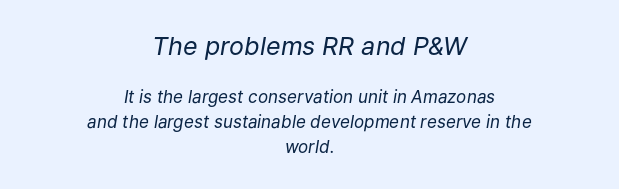
Q: Is the text bold? A: No.
Q: Is the text italic (slanted)? A: Yes, it leans right by about 9 degrees.
Q: Is the text underlined? A: No.
Q: How is the paragraph aligned? A: Centered.
Q: Is the spacing between letters normal or unusually wide? A: Normal.
Q: Is the spacing between lines tight, normal or loose? A: Normal.
Q: Which block of text is set in a larger size, the first (top) or the second (bottom)? A: The first (top) one.
